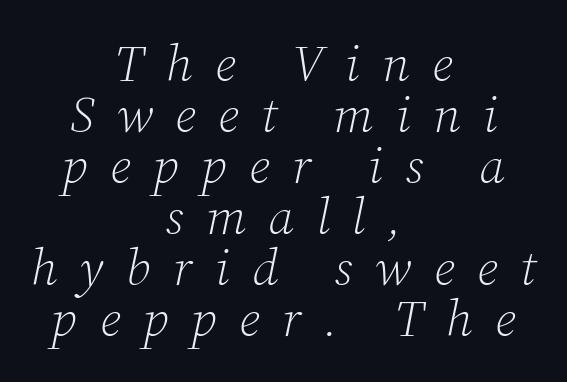
The image shows 51 px light serif type, italic (leaning right); set centered, tight line spacing (1.0x), unusually wide letter spacing (+0.44 em), not underlined; low stroke contrast and a medium x-height.
